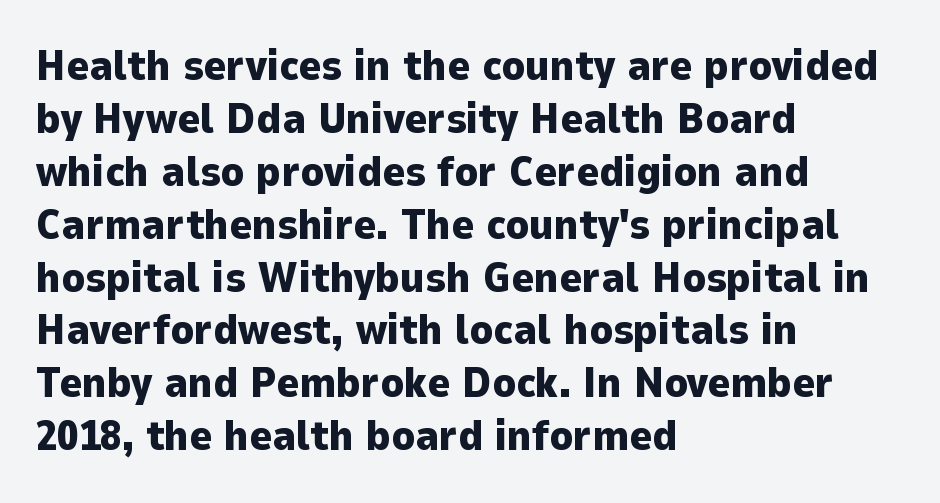
Strong, thick strokes mark this as bold type. The letters sit at their default tracking, neither squeezed nor spread. This sample uses an upright cut, with every glyph sitting square on the baseline. Proportional: the letters do not fall into vertical columns. Check where the strokes stop: nothing finishes them off — pure sans.
